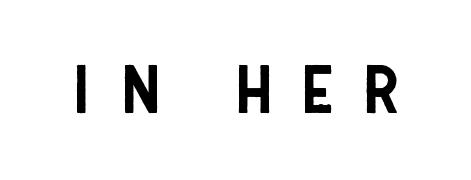
Q: Is the text italic (slanted)? A: No, it is upright.
Q: Is the typeface a serif or a sans-serif typeface? A: Sans-serif.
Q: Is the text underlined? A: No.
Q: Is the spacing between letters normal or unusually wide? A: Unusually wide.
Q: Width (condensed, normal, or wide)? A: Condensed.
Q: Stroke contrast? A: Low.
Q: x-height? A: Large.
Q: Monospaced? A: No.
